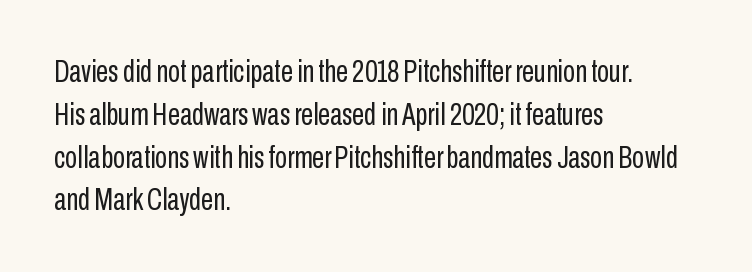
{"serif": "no", "italic": "no", "bold": "no", "weight": "regular", "width": "condensed", "stroke_contrast": "low", "x_height": "medium", "monospaced": "no", "underline": "no", "align": "left", "line_spacing": "normal", "line_spacing_ratio": 1.38, "letter_spacing": "normal", "letter_spacing_em": 0.0, "glyph_px": 31}
